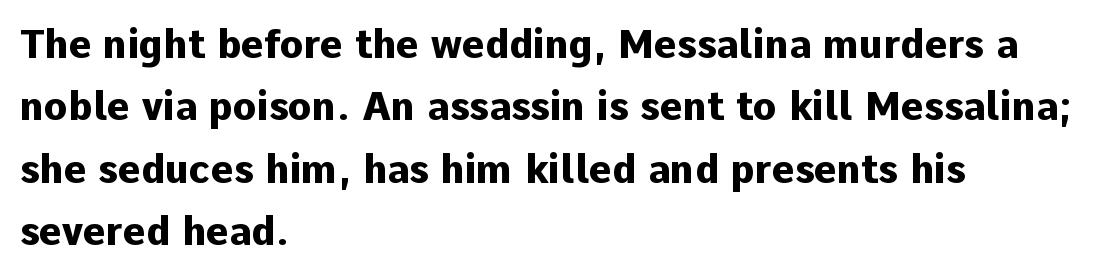
The image shows 39 px heavy sans-serif type, upright; set left-aligned, normal line spacing (1.6x), normal letter spacing, not underlined; low stroke contrast and a medium x-height.
